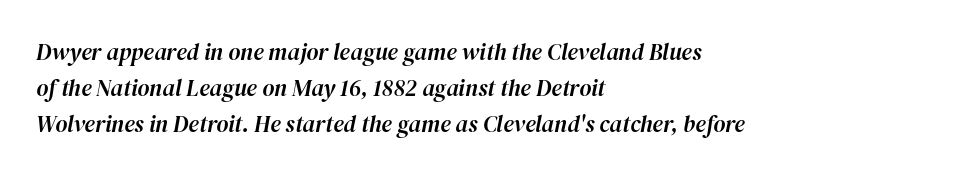
The image shows 23 px text type, italic (leaning right); set left-aligned, normal line spacing (1.57x), normal letter spacing, not underlined.
